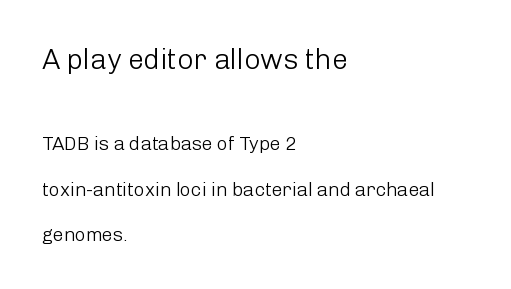
Q: Is the text bold? A: No.
Q: Is the text italic (slanted)? A: No, it is upright.
Q: Is the typeface a serif or a sans-serif typeface? A: Sans-serif.
Q: Is the text underlined? A: No.
Q: How is the paragraph aligned? A: Left-aligned.
Q: Is the spacing between letters normal or unusually wide? A: Normal.
Q: Is the spacing between lines tight, normal or loose? A: Loose.
Q: Which block of text is set in a larger size, the first (top) or the second (bottom)? A: The first (top) one.
Q: Width (condensed, normal, or wide)? A: Normal.
Q: Stroke contrast? A: Low.
Q: x-height? A: Medium.
Q: Monospaced? A: No.
